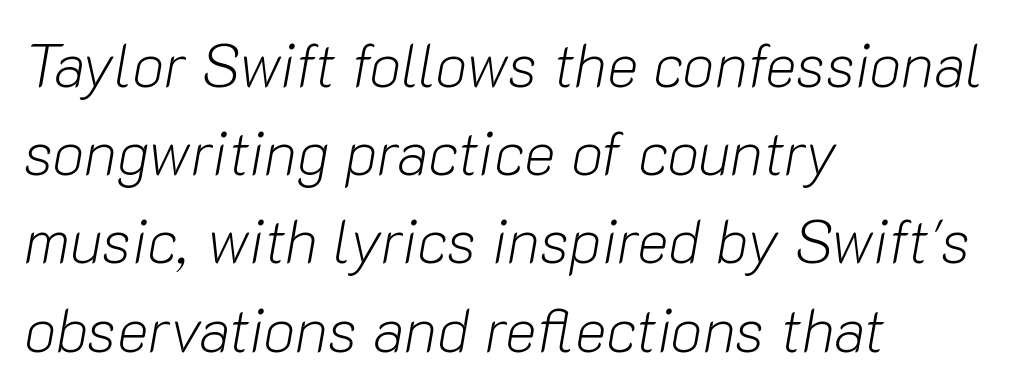
Is the type heavy? It reads as light-to-regular instead. Looking at the ascenders, they clearly lean. The lines are quadded left. Quick note: underline off. Observe the ordinary spacing: letters are neighbours, not strangers.
